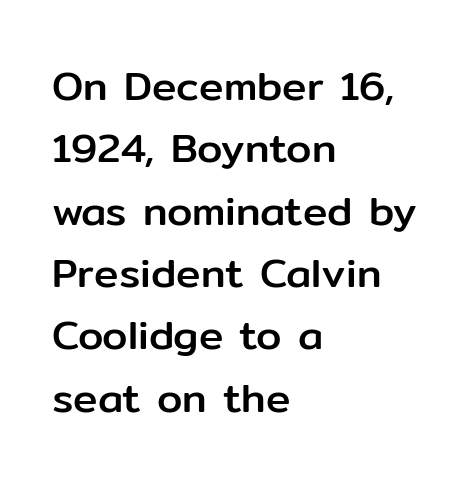
The image shows 41 px sans-serif type, upright; set left-aligned, normal line spacing (1.52x), normal letter spacing, not underlined; low stroke contrast and a medium x-height.
